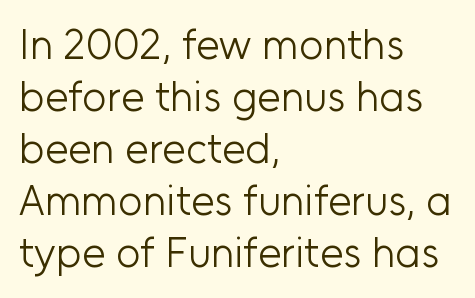
The string is rendered with underlining switched off. The letters advance in unequal steps, a hallmark of proportional type. The font family rendered here belongs to the sans-serif group. Standard letterfit; no display-style spreading of the glyphs. The letterforms sit at book weight or below.
